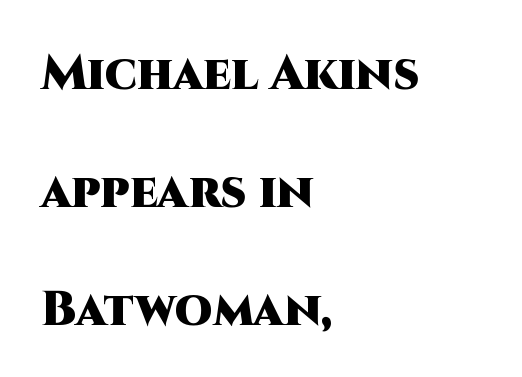
{"serif": "no", "italic": "no", "bold": "yes", "weight": "heavy", "width": "normal", "stroke_contrast": "high", "x_height": "large", "monospaced": "no", "underline": "no", "align": "left", "line_spacing": "loose", "line_spacing_ratio": 2.46, "letter_spacing": "normal", "letter_spacing_em": 0.0, "glyph_px": 48}
